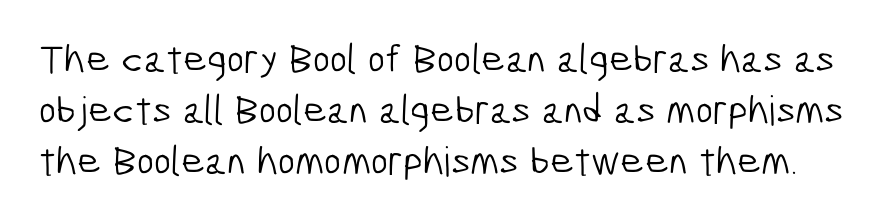
The tracking reads as untouched default to a designer's eye. Descenders are the only things crossing below the line. Think of a printed novel: that variable character pitch is what you see here. The font sits on the lighter half of the weight spectrum, regular included. Nothing sits at the stroke ends, so this counts as sans-serif.
